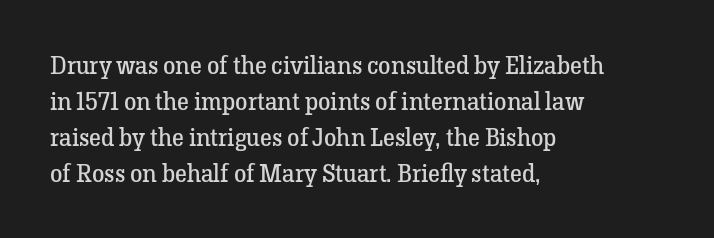
Q: Is the text bold? A: No.
Q: Is the text italic (slanted)? A: No, it is upright.
Q: Is the text underlined? A: No.
Q: How is the paragraph aligned? A: Left-aligned.
Q: Is the spacing between letters normal or unusually wide? A: Normal.
Q: Is the spacing between lines tight, normal or loose? A: Normal.
